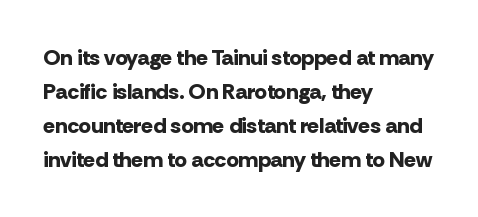
The image shows 22 px bold type, upright; set left-aligned, normal line spacing (1.54x), normal letter spacing, not underlined.
